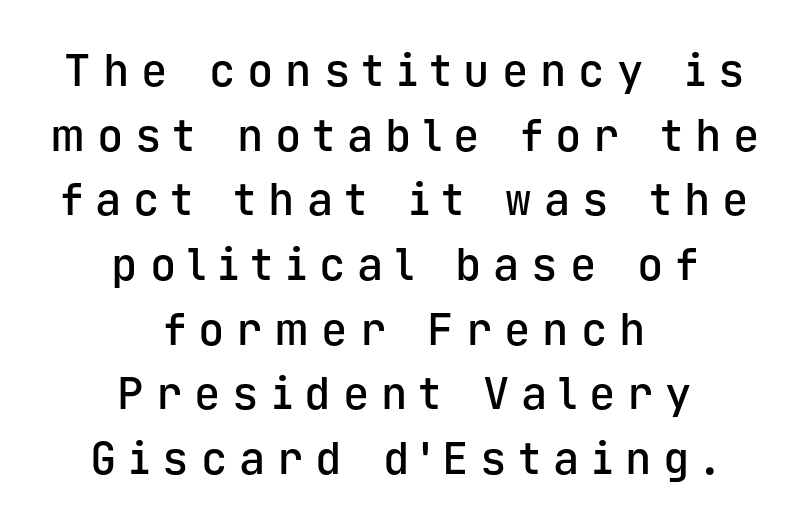
Q: Is the text bold? A: Semi-bold.
Q: Is the text italic (slanted)? A: No, it is upright.
Q: Is the typeface a serif or a sans-serif typeface? A: Sans-serif.
Q: Is the text underlined? A: No.
Q: How is the paragraph aligned? A: Centered.
Q: Is the spacing between letters normal or unusually wide? A: Unusually wide.
Q: Is the spacing between lines tight, normal or loose? A: Normal.
Q: Width (condensed, normal, or wide)? A: Normal.
Q: Stroke contrast? A: Low.
Q: x-height? A: Medium.
Q: Monospaced? A: Yes.
